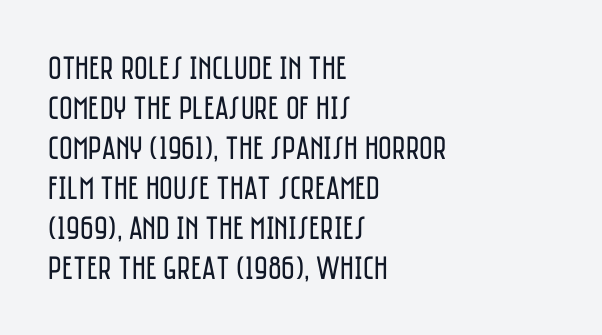
{"serif": "no", "italic": "no", "bold": "no", "weight": "regular", "width": "condensed", "stroke_contrast": "low", "x_height": "large", "monospaced": "no", "underline": "no", "align": "left", "line_spacing_ratio": 1.21, "letter_spacing": "normal", "letter_spacing_em": 0.0, "glyph_px": 33}
